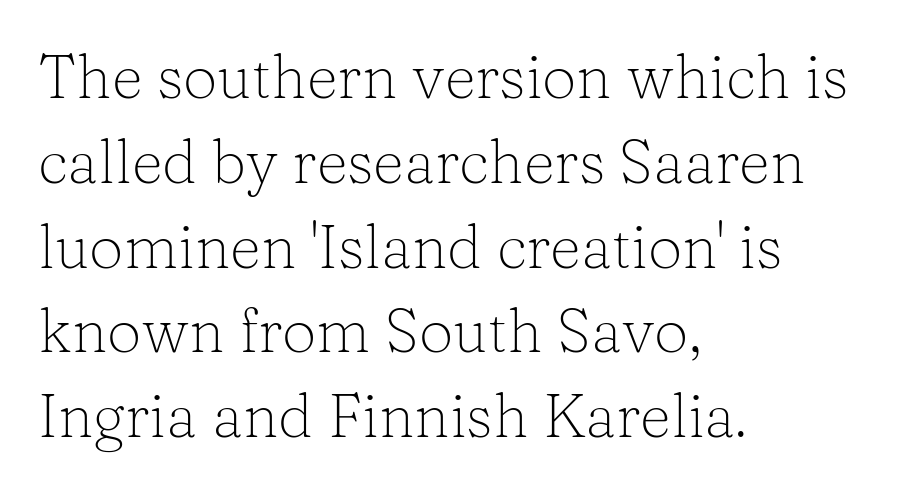
Q: Is the text bold? A: No.
Q: Is the text italic (slanted)? A: No, it is upright.
Q: Is the typeface a serif or a sans-serif typeface? A: Serif.
Q: Is the text underlined? A: No.
Q: How is the paragraph aligned? A: Left-aligned.
Q: Is the spacing between letters normal or unusually wide? A: Normal.
Q: Is the spacing between lines tight, normal or loose? A: Normal.
Q: Width (condensed, normal, or wide)? A: Normal.
Q: Stroke contrast? A: Low.
Q: x-height? A: Medium.
Q: Monospaced? A: No.
